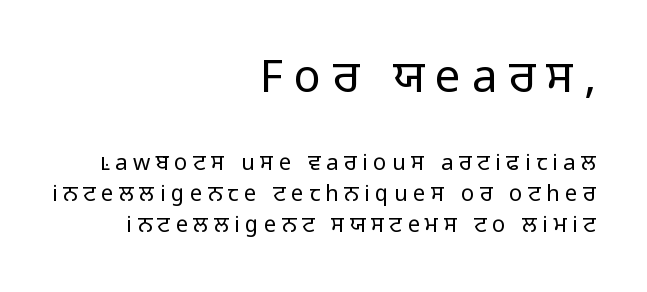
Every character sits straight up, as roman type does. Honestly, the letter spacing is so wide it's the main thing you notice. A flush-right, rag-left setting is used for this passage. The letterforms sit at book weight or below. Classification — sans serif.
